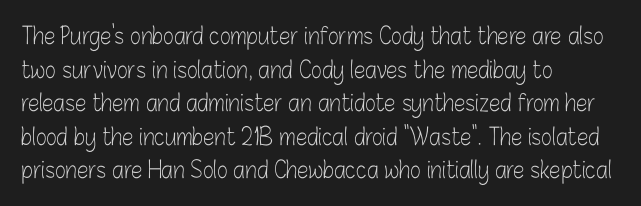
{"italic": "no", "bold": "no", "underline": "no", "align": "left", "line_spacing": "normal", "line_spacing_ratio": 1.46, "letter_spacing": "normal", "letter_spacing_em": 0.0, "glyph_px": 23}
